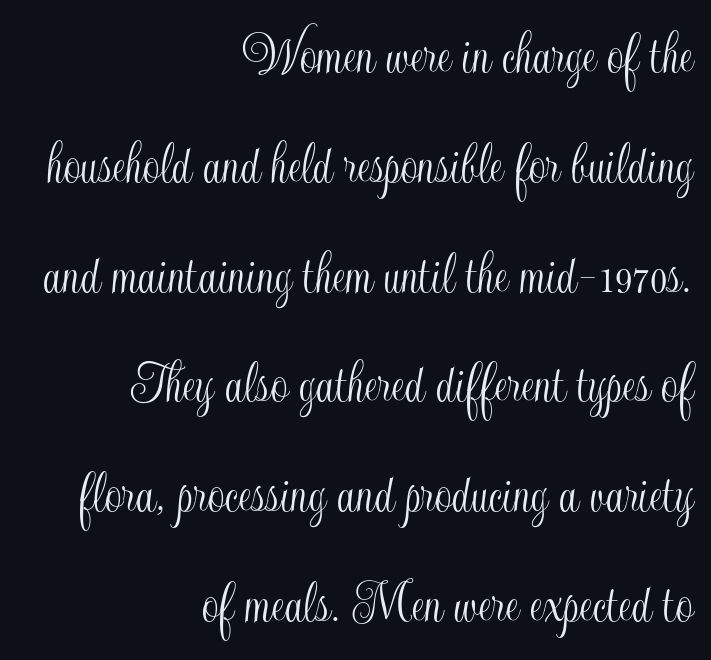
Q: Is the text italic (slanted)? A: Yes.
Q: Is the text underlined? A: No.
Q: How is the paragraph aligned? A: Right-aligned.
Q: Is the spacing between letters normal or unusually wide? A: Normal.
Q: Width (condensed, normal, or wide)? A: Condensed.
Q: x-height? A: Small.
Q: Monospaced? A: No.
